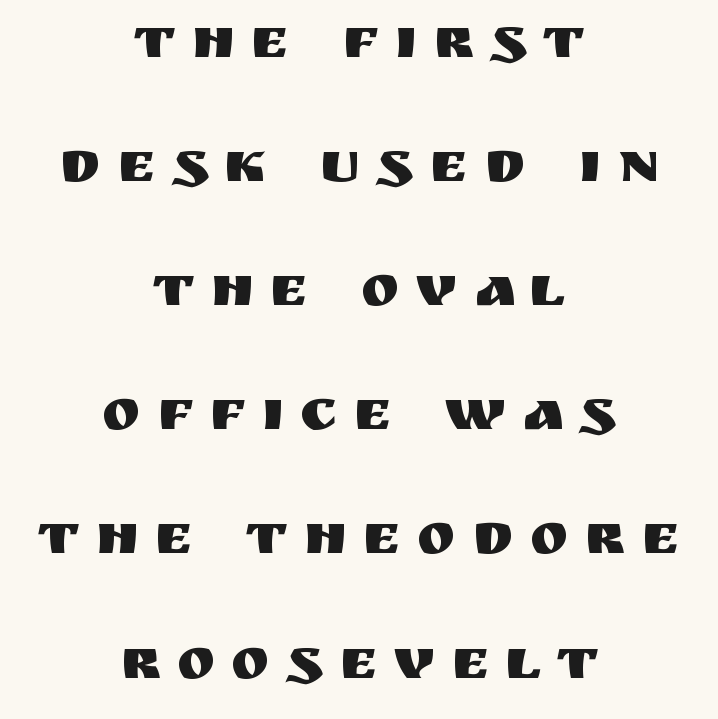
Only glyphs here, with clear space below each row. These lines are rendered in a variable-pitch font. Compared with a flush-left layout, this one balances lines on the center instead. No feet cap the strokes, marking this as sans-serif type.
